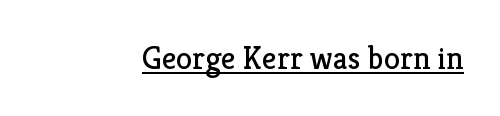
{"serif": "yes", "italic": "no", "bold": "no", "weight": "regular", "width": "normal", "stroke_contrast": "low", "x_height": "medium", "monospaced": "no", "underline": "yes", "letter_spacing": "normal", "letter_spacing_em": 0.0, "glyph_px": 32}
